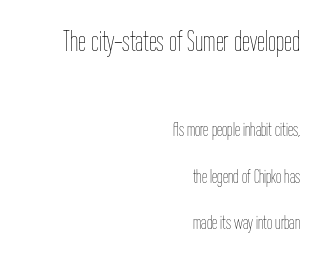
{"italic": "no", "bold": "no", "weight": "thin", "width": "condensed", "stroke_contrast": "low", "x_height": "medium", "monospaced": "no", "underline": "no", "align": "right", "line_spacing": "loose", "line_spacing_ratio": 2.45, "letter_spacing": "normal", "letter_spacing_em": 0.0, "larger_block": "first", "size_ratio": 1.53, "glyph_px": 29}
